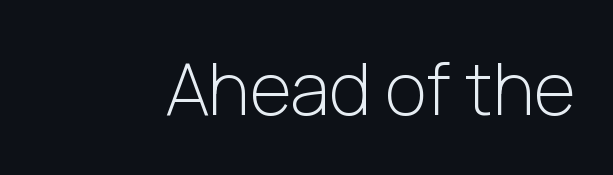
Q: Is the text bold? A: No.
Q: Is the text italic (slanted)? A: No, it is upright.
Q: Is the typeface a serif or a sans-serif typeface? A: Sans-serif.
Q: Is the text underlined? A: No.
Q: Is the spacing between letters normal or unusually wide? A: Normal.
Q: Width (condensed, normal, or wide)? A: Normal.
Q: Stroke contrast? A: Low.
Q: x-height? A: Medium.
Q: Monospaced? A: No.
